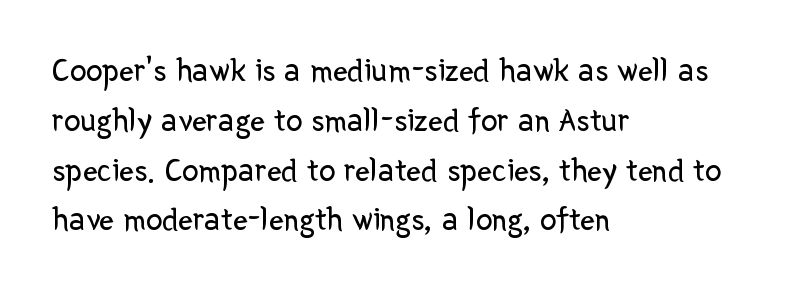
In terms of letterform style, serifs are entirely absent. The glyphs are unaccompanied by any horizontal stroke below them. Varying glyph widths throughout — classic text-font behaviour. Default kerning and tracking; the words read as compact shapes.
